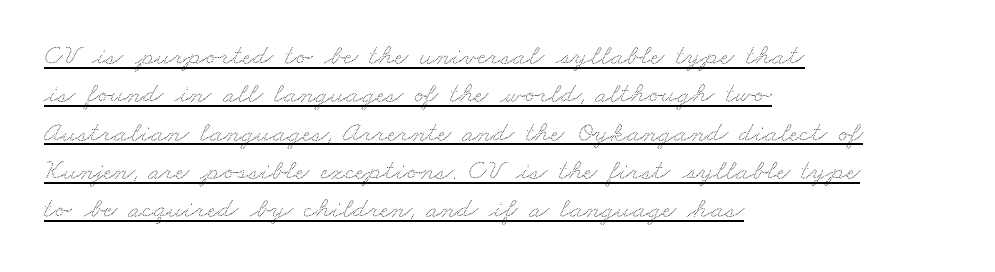
The image shows 29 px wide type; set left-aligned, normal line spacing (1.32x), normal letter spacing, underlined; low stroke contrast and a small x-height.
